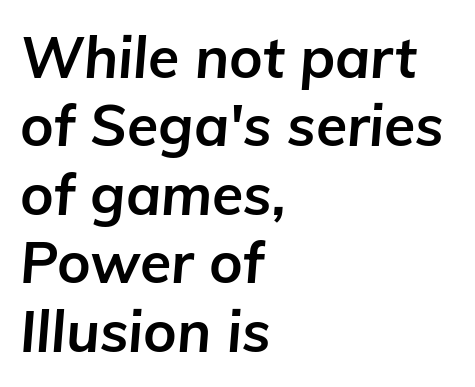
The image shows 57 px bold type, italic (leaning right); set left-aligned, line spacing 1.2x, normal letter spacing, not underlined; low stroke contrast and a medium x-height.
